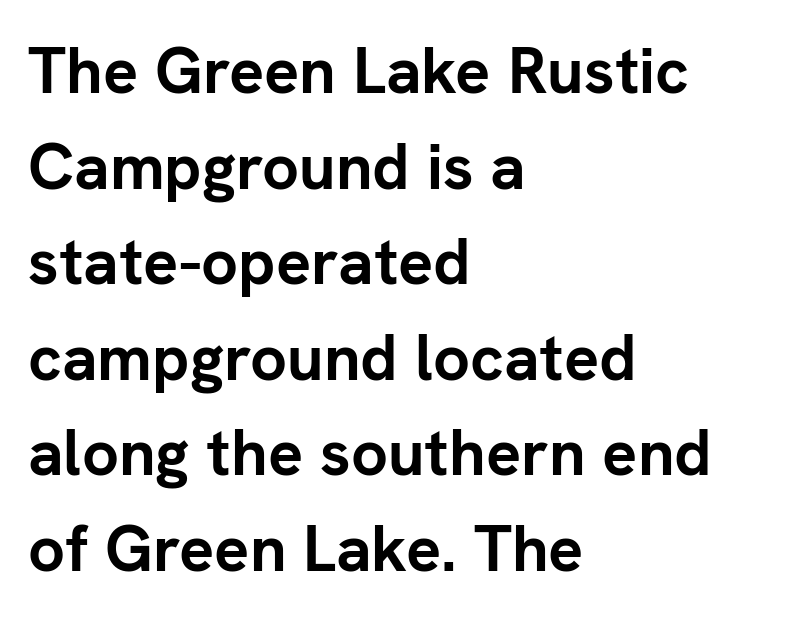
Q: Is the text bold? A: Yes.
Q: Is the text italic (slanted)? A: No, it is upright.
Q: Is the typeface a serif or a sans-serif typeface? A: Sans-serif.
Q: Is the text underlined? A: No.
Q: How is the paragraph aligned? A: Left-aligned.
Q: Is the spacing between letters normal or unusually wide? A: Normal.
Q: Is the spacing between lines tight, normal or loose? A: Normal.
Q: Width (condensed, normal, or wide)? A: Normal.
Q: Stroke contrast? A: Low.
Q: x-height? A: Medium.
Q: Monospaced? A: No.
